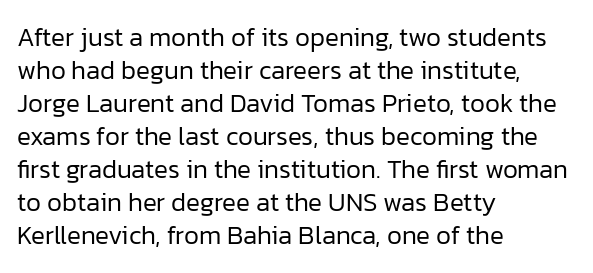
The image shows 26 px text type, upright; set left-aligned, normal line spacing (1.27x), normal letter spacing, not underlined.
